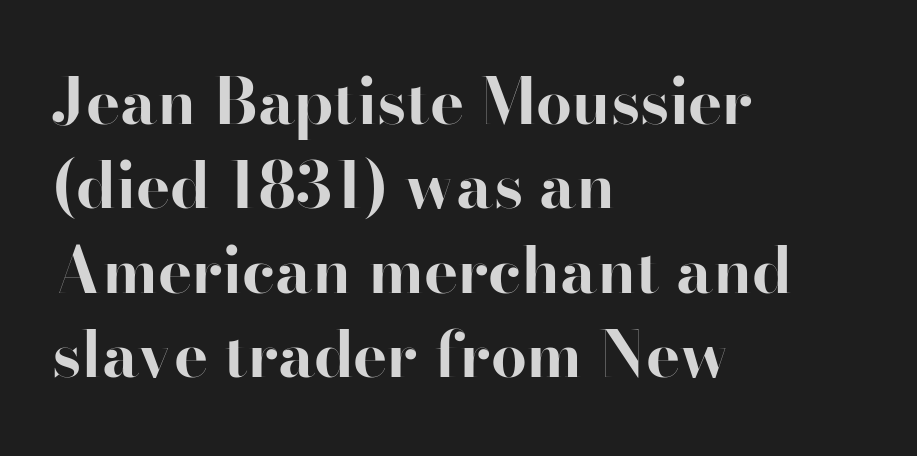
Q: Is the text bold? A: Yes.
Q: Is the text italic (slanted)? A: No, it is upright.
Q: Is the typeface a serif or a sans-serif typeface? A: Serif.
Q: Is the text underlined? A: No.
Q: How is the paragraph aligned? A: Left-aligned.
Q: Is the spacing between letters normal or unusually wide? A: Normal.
Q: Is the spacing between lines tight, normal or loose? A: Normal.
Q: Width (condensed, normal, or wide)? A: Normal.
Q: Stroke contrast? A: High.
Q: x-height? A: Small.
Q: Monospaced? A: No.
